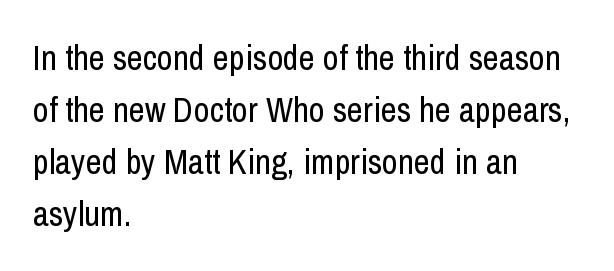
{"serif": "no", "italic": "no", "bold": "no", "weight": "regular", "width": "condensed", "stroke_contrast": "low", "x_height": "medium", "monospaced": "no", "underline": "no", "align": "left", "line_spacing": "normal", "line_spacing_ratio": 1.49, "letter_spacing": "normal", "letter_spacing_em": 0.0, "glyph_px": 35}
